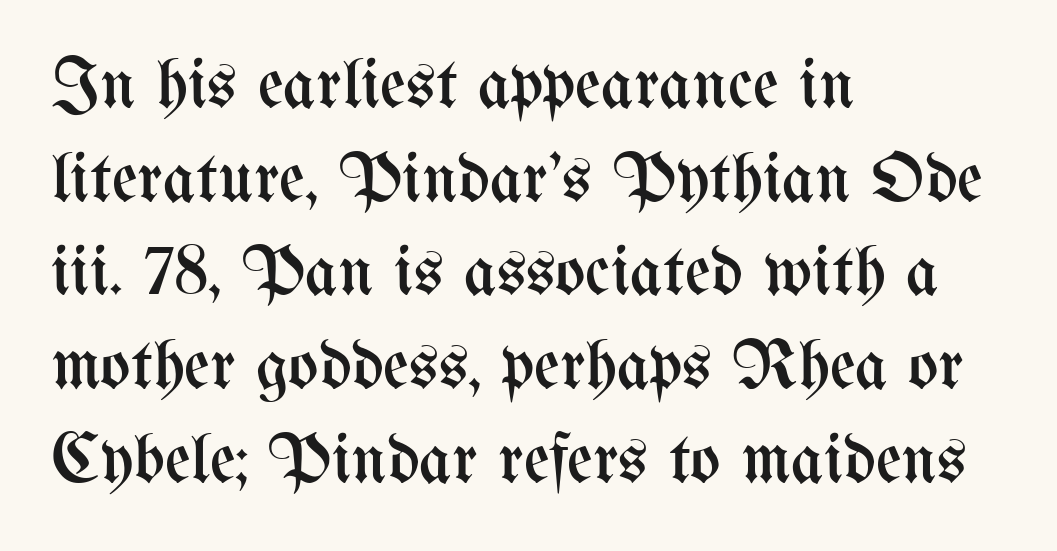
{"italic": "no", "bold": "no", "weight": "regular", "width": "condensed", "stroke_contrast": "medium", "x_height": "medium", "monospaced": "no", "underline": "no", "align": "left", "line_spacing": "normal", "line_spacing_ratio": 1.32, "letter_spacing": "normal", "letter_spacing_em": 0.0, "glyph_px": 71}
